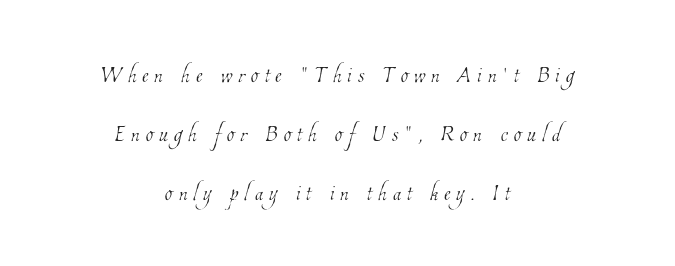
The image shows 30 px thin, condensed type; set centered, loose line spacing (1.96x), unusually wide letter spacing (+0.2 em), not underlined; low stroke contrast and a medium x-height.
